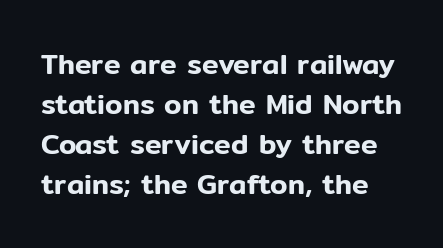
{"serif": "no", "italic": "no", "width": "normal", "stroke_contrast": "low", "x_height": "medium", "monospaced": "no", "underline": "no", "line_spacing": "normal", "line_spacing_ratio": 1.43, "letter_spacing": "normal", "letter_spacing_em": 0.0, "glyph_px": 28}
